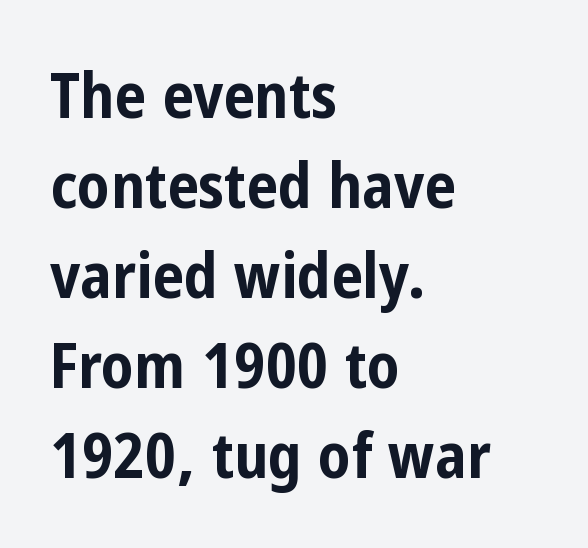
Q: Is the text bold? A: Yes.
Q: Is the text italic (slanted)? A: No, it is upright.
Q: Is the typeface a serif or a sans-serif typeface? A: Sans-serif.
Q: Is the text underlined? A: No.
Q: How is the paragraph aligned? A: Left-aligned.
Q: Is the spacing between letters normal or unusually wide? A: Normal.
Q: Is the spacing between lines tight, normal or loose? A: Normal.
Q: Width (condensed, normal, or wide)? A: Condensed.
Q: Stroke contrast? A: Low.
Q: x-height? A: Medium.
Q: Monospaced? A: No.
